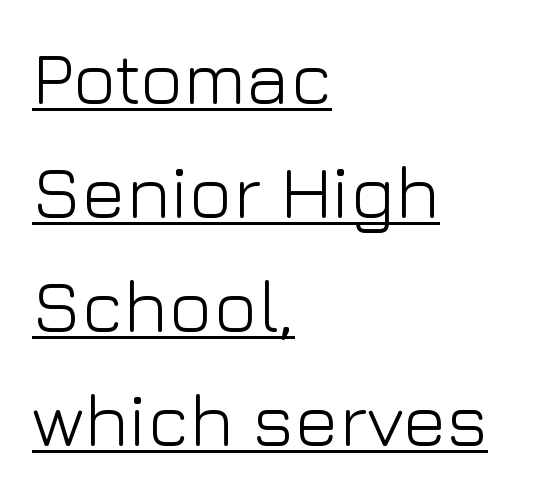
The image shows 74 px light sans-serif type, upright; set left-aligned, normal line spacing (1.54x), normal letter spacing, underlined; low stroke contrast and a medium x-height.
